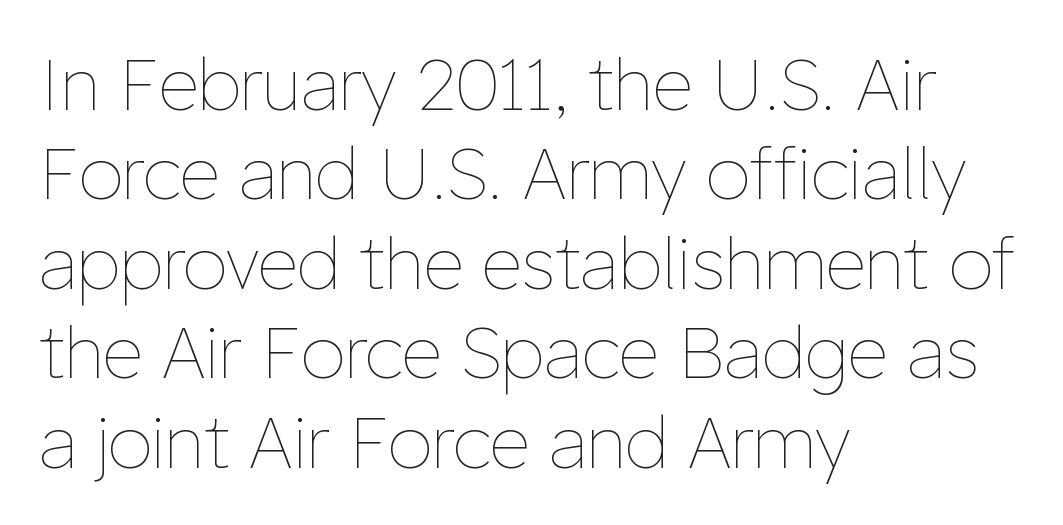
{"italic": "no", "bold": "no", "weight": "thin", "width": "normal", "stroke_contrast": "low", "x_height": "medium", "monospaced": "no", "underline": "no", "align": "left", "line_spacing": "normal", "line_spacing_ratio": 1.26, "letter_spacing": "normal", "letter_spacing_em": 0.0, "glyph_px": 71}
